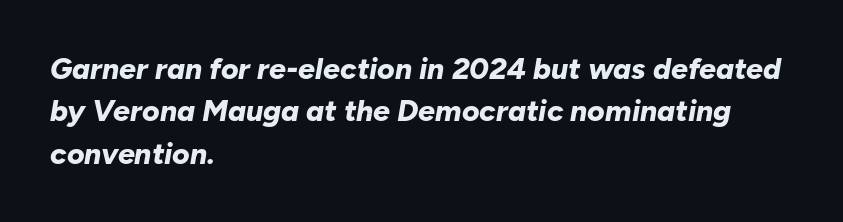
Q: Is the text bold? A: Yes.
Q: Is the text italic (slanted)? A: Yes, it leans right by about 10 degrees.
Q: Is the text underlined? A: No.
Q: How is the paragraph aligned? A: Left-aligned.
Q: Is the spacing between letters normal or unusually wide? A: Normal.
Q: Is the spacing between lines tight, normal or loose? A: Normal.
Q: Width (condensed, normal, or wide)? A: Normal.
Q: Stroke contrast? A: Low.
Q: x-height? A: Medium.
Q: Monospaced? A: No.
